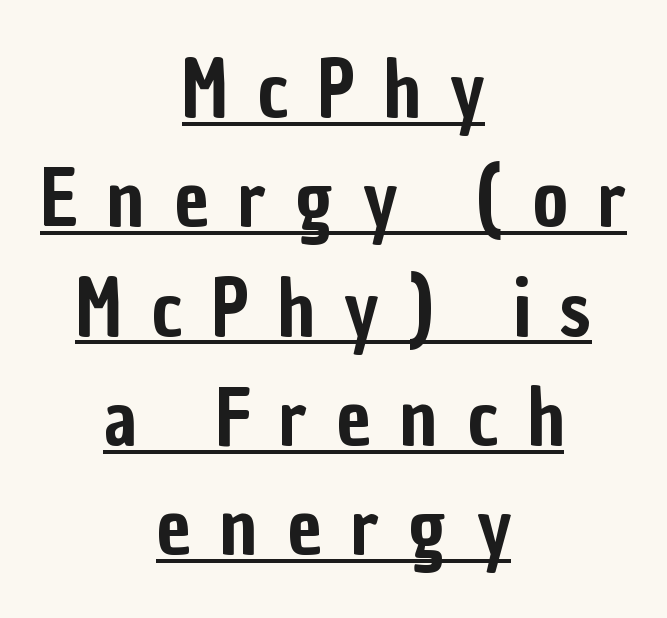
The rendering shows plain stroke endings on the letterforms — a sans-serif design. The lettering stays uniformly vertical, giving the passage a roman look. Loose tracking; the words dissolve into strings of separated letters. These lines are rendered in a variable-pitch font. The designer left line spacing at the default.
